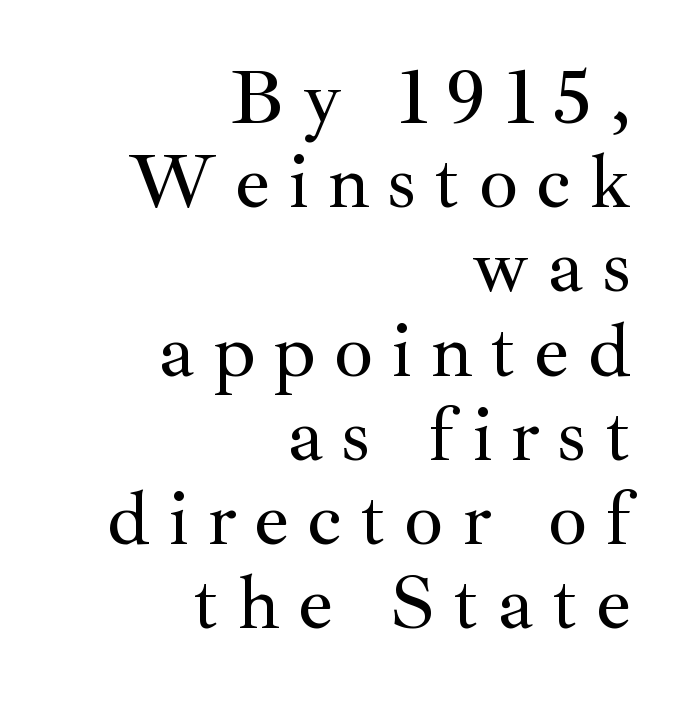
The axis of the letterforms is exactly vertical. The line texture is sparse and dotted thanks to wide tracking. Looks like regular typesetting: each glyph gets only the width it needs. The ragged edge is on the left, which tells us the setting is flush right.
